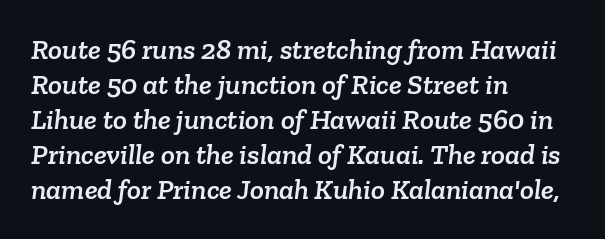
{"serif": "yes", "width": "normal", "stroke_contrast": "low", "x_height": "medium", "monospaced": "no", "underline": "no", "align": "left", "line_spacing_ratio": 1.21, "letter_spacing": "normal", "letter_spacing_em": 0.0, "glyph_px": 29}
